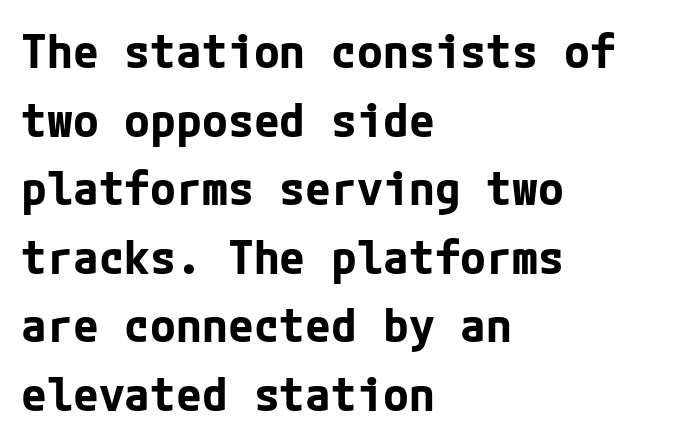
{"serif": "no", "italic": "no", "bold": "yes", "weight": "bold", "width": "normal", "stroke_contrast": "low", "x_height": "medium", "underline": "no", "align": "left", "line_spacing": "normal", "line_spacing_ratio": 1.46, "letter_spacing": "normal", "letter_spacing_em": 0.0, "glyph_px": 47}
